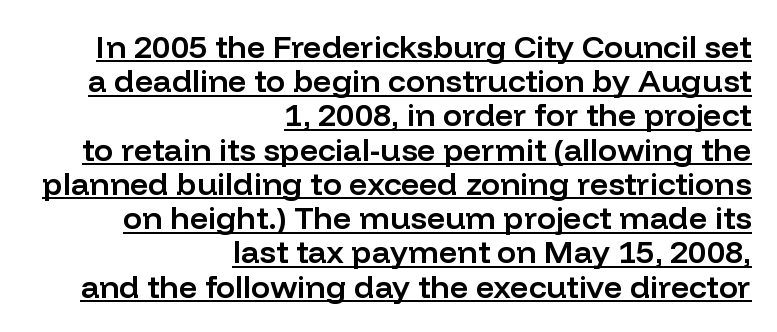
Regarding serifs, this sample does without them. Closely set lines give the paragraph a compact silhouette. Designer's note — italics off, roman on. This sample uses plain, unmodified letter spacing. The letters advance in unequal steps, a hallmark of proportional type. Compared with a flush-left layout, this one pins lines to the opposite, right side.
